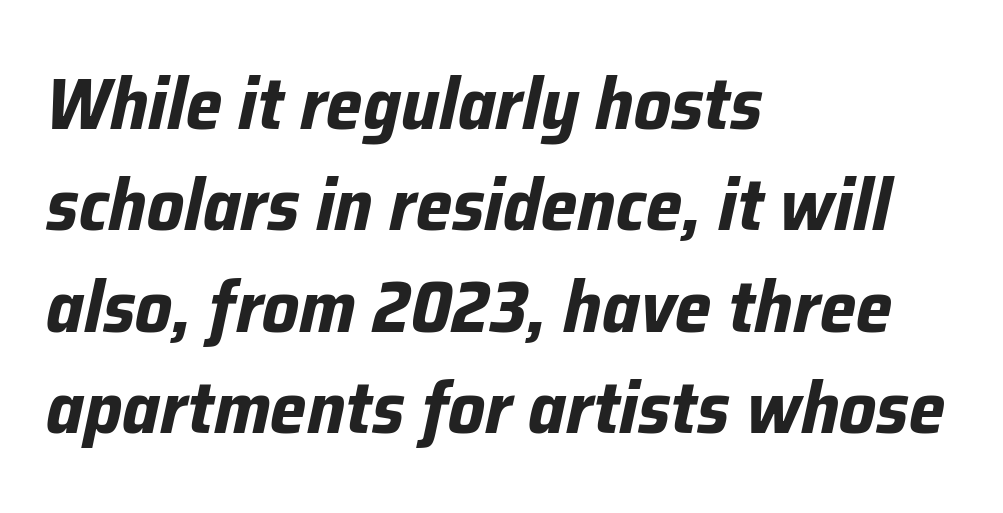
{"italic": "yes", "lean": "right", "slant_degrees": 12, "bold": "yes", "weight": "bold", "width": "normal", "stroke_contrast": "low", "x_height": "medium", "monospaced": "no", "underline": "no", "align": "left", "line_spacing": "normal", "line_spacing_ratio": 1.39, "letter_spacing": "normal", "letter_spacing_em": 0.0, "glyph_px": 73}
